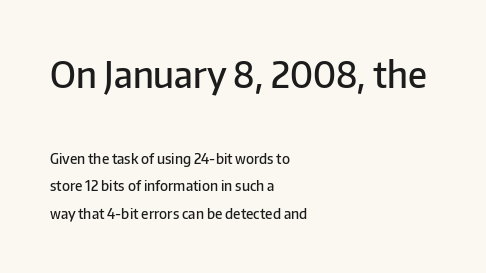
The image shows 36 px semibold sans-serif type, upright; set left-aligned, loose line spacing (1.95x), normal letter spacing, not underlined; the first (top) block is 2.57x larger; low stroke contrast and a medium x-height.
